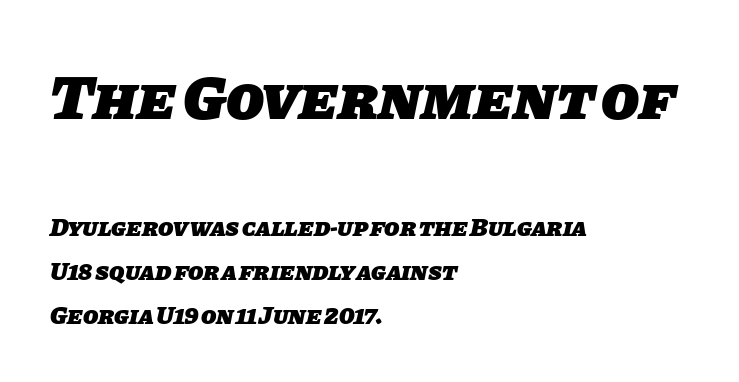
Q: Is the text bold? A: Yes.
Q: Is the typeface a serif or a sans-serif typeface? A: Serif.
Q: Is the text underlined? A: No.
Q: How is the paragraph aligned? A: Left-aligned.
Q: Is the spacing between letters normal or unusually wide? A: Normal.
Q: Which block of text is set in a larger size, the first (top) or the second (bottom)? A: The first (top) one.
Q: Width (condensed, normal, or wide)? A: Normal.
Q: Stroke contrast? A: Low.
Q: x-height? A: Large.
Q: Monospaced? A: No.
